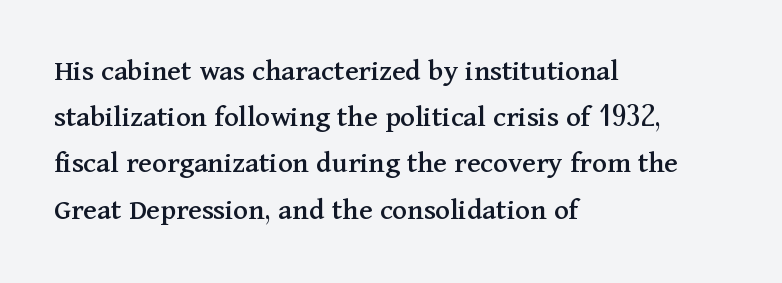
Q: Is the text italic (slanted)? A: No, it is upright.
Q: Is the typeface a serif or a sans-serif typeface? A: Serif.
Q: Is the text underlined? A: No.
Q: How is the paragraph aligned? A: Left-aligned.
Q: Is the spacing between letters normal or unusually wide? A: Normal.
Q: Is the spacing between lines tight, normal or loose? A: Normal.
Q: Width (condensed, normal, or wide)? A: Normal.
Q: Stroke contrast? A: Medium.
Q: x-height? A: Medium.
Q: Monospaced? A: No.
